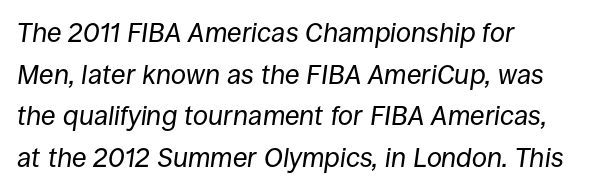
Leading: standard. Yep, that's italic — everything's leaning. Stroke mass is kept to a normal reading level or below. Unmarked baselines from the first word to the last.
